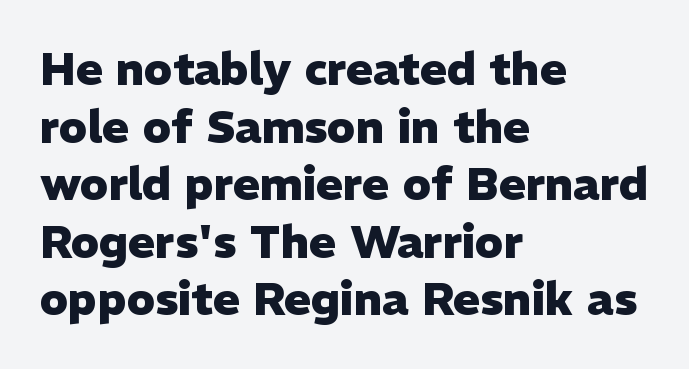
The image shows 45 px heavy sans-serif type, upright; set left-aligned, normal line spacing (1.28x), normal letter spacing, not underlined; low stroke contrast and a medium x-height.
